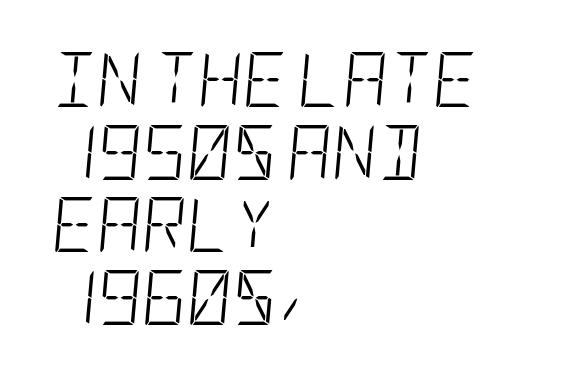
The gaps between neighbouring characters are ordinary and unremarkable. The vertical gap from one line to the next is medium. Summary of weight: not heavy and not bold. Tall strokes in this sample are angled rather than plumb.
